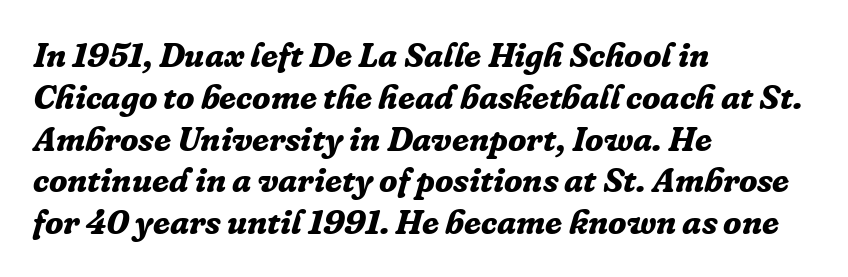
Character widths vary here, with narrow letters taking less room than wide ones. These words are printed bold, with thick strokes throughout. Line beginnings align vertically; line endings do not. The typeface chosen for these lines features serifs. The horizontal fit of the characters is conventional and even. The typography opts for an oblique posture over an upright one.
